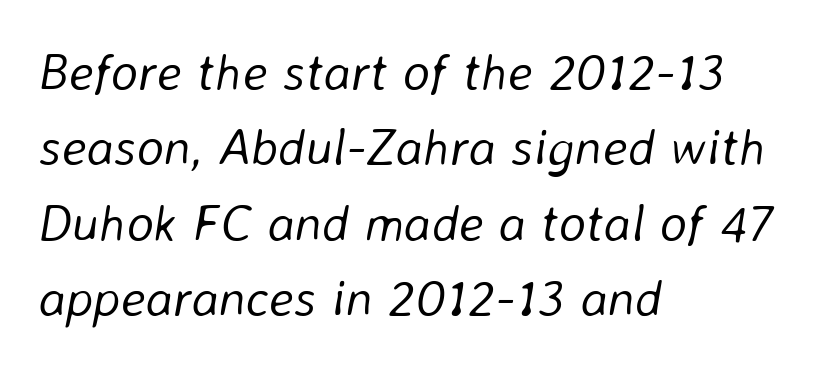
Q: Is the text bold? A: No.
Q: Is the text italic (slanted)? A: Yes, it leans right by about 8 degrees.
Q: Is the text underlined? A: No.
Q: How is the paragraph aligned? A: Left-aligned.
Q: Is the spacing between letters normal or unusually wide? A: Normal.
Q: Is the spacing between lines tight, normal or loose? A: Normal.
Q: Width (condensed, normal, or wide)? A: Normal.
Q: Stroke contrast? A: Low.
Q: x-height? A: Medium.
Q: Monospaced? A: No.
